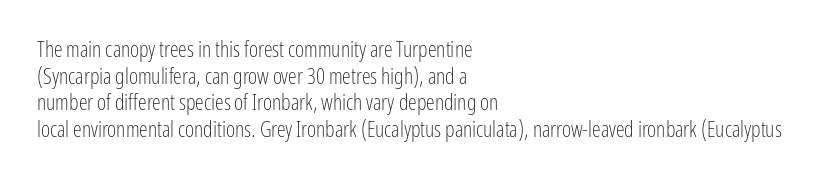
The face used here is rendered with its standard letterfit. The rag falls on the right side of this text block. The typeface has the unassuming heft of standard copy or less. Italic: no, the glyphs are upright roman.
